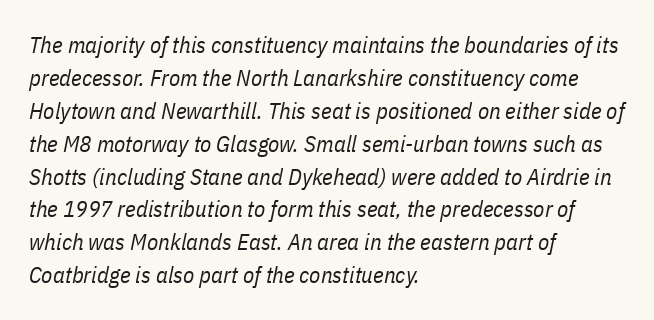
Q: Is the text bold? A: No.
Q: Is the text italic (slanted)? A: Yes, it leans right by about 11 degrees.
Q: Is the text underlined? A: No.
Q: How is the paragraph aligned? A: Left-aligned.
Q: Is the spacing between letters normal or unusually wide? A: Normal.
Q: Is the spacing between lines tight, normal or loose? A: Normal.
